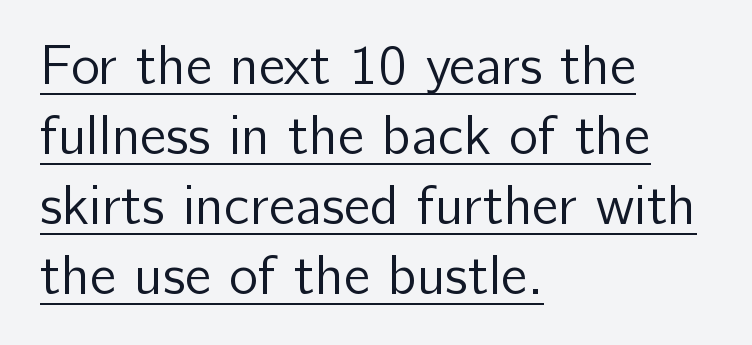
Q: Is the text bold? A: No.
Q: Is the text italic (slanted)? A: No, it is upright.
Q: Is the typeface a serif or a sans-serif typeface? A: Sans-serif.
Q: Is the text underlined? A: Yes.
Q: How is the paragraph aligned? A: Left-aligned.
Q: Is the spacing between letters normal or unusually wide? A: Normal.
Q: Is the spacing between lines tight, normal or loose? A: Normal.
Q: Width (condensed, normal, or wide)? A: Normal.
Q: Stroke contrast? A: Low.
Q: x-height? A: Medium.
Q: Monospaced? A: No.
